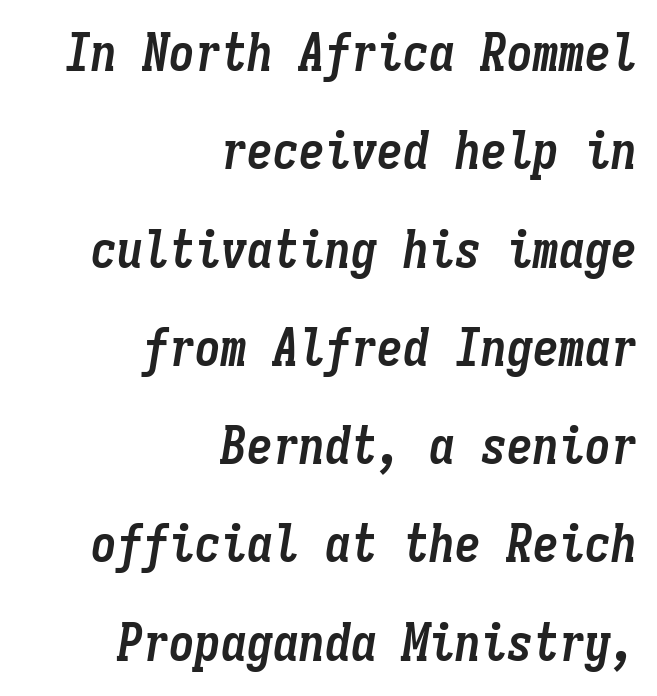
Q: Is the text bold? A: Yes.
Q: Is the text italic (slanted)? A: Yes, it leans right by about 9 degrees.
Q: Is the text underlined? A: No.
Q: How is the paragraph aligned? A: Right-aligned.
Q: Is the spacing between letters normal or unusually wide? A: Normal.
Q: Width (condensed, normal, or wide)? A: Condensed.
Q: Stroke contrast? A: Low.
Q: x-height? A: Medium.
Q: Monospaced? A: Yes.
